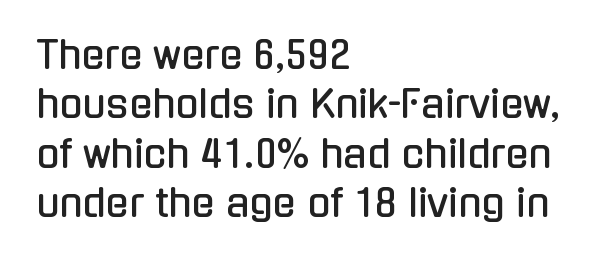
Q: Is the text italic (slanted)? A: No, it is upright.
Q: Is the typeface a serif or a sans-serif typeface? A: Sans-serif.
Q: Is the text underlined? A: No.
Q: How is the paragraph aligned? A: Left-aligned.
Q: Is the spacing between letters normal or unusually wide? A: Normal.
Q: Is the spacing between lines tight, normal or loose? A: Normal.
Q: Width (condensed, normal, or wide)? A: Condensed.
Q: Stroke contrast? A: Low.
Q: x-height? A: Medium.
Q: Monospaced? A: No.
